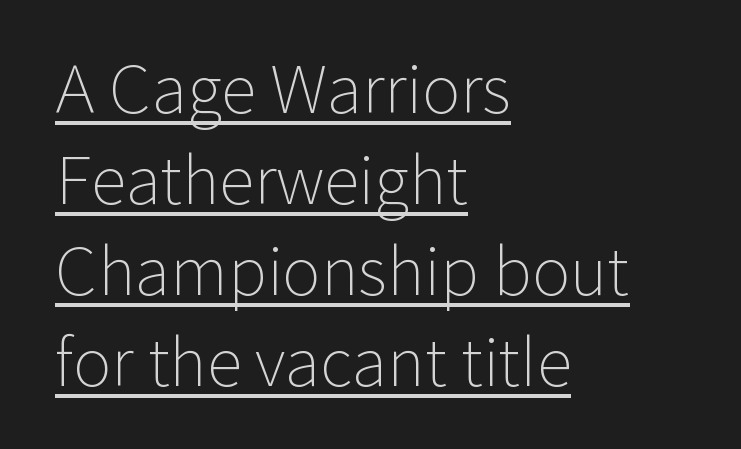
Q: Is the text bold? A: No.
Q: Is the text italic (slanted)? A: No, it is upright.
Q: Is the typeface a serif or a sans-serif typeface? A: Sans-serif.
Q: Is the text underlined? A: Yes.
Q: How is the paragraph aligned? A: Left-aligned.
Q: Is the spacing between letters normal or unusually wide? A: Normal.
Q: Is the spacing between lines tight, normal or loose? A: Normal.
Q: Width (condensed, normal, or wide)? A: Normal.
Q: Stroke contrast? A: Low.
Q: x-height? A: Medium.
Q: Monospaced? A: No.
